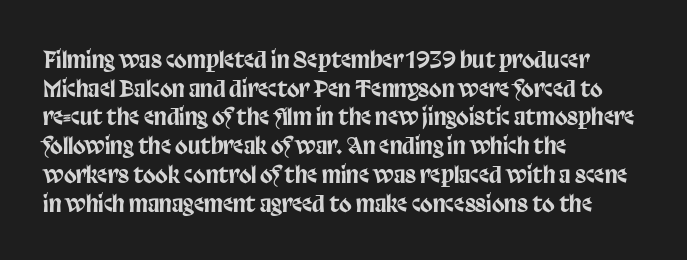
Q: Is the text italic (slanted)? A: No, it is upright.
Q: Is the text underlined? A: No.
Q: How is the paragraph aligned? A: Left-aligned.
Q: Is the spacing between letters normal or unusually wide? A: Normal.
Q: Is the spacing between lines tight, normal or loose? A: Normal.
